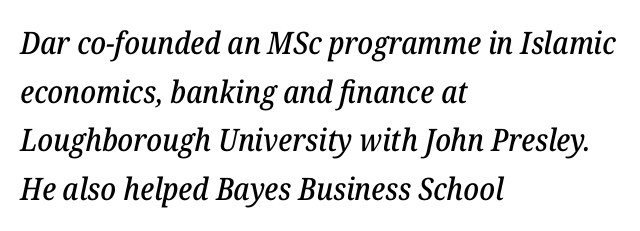
The image shows 31 px serif type, italic (leaning right); set left-aligned, normal line spacing (1.57x), normal letter spacing, not underlined; low stroke contrast and a medium x-height.
